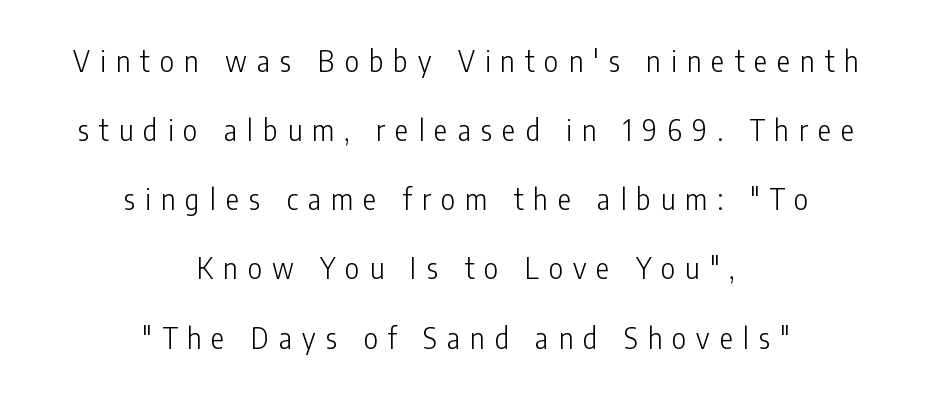
Q: Is the text bold? A: No.
Q: Is the text italic (slanted)? A: No, it is upright.
Q: Is the typeface a serif or a sans-serif typeface? A: Sans-serif.
Q: Is the text underlined? A: No.
Q: How is the paragraph aligned? A: Centered.
Q: Is the spacing between letters normal or unusually wide? A: Unusually wide.
Q: Is the spacing between lines tight, normal or loose? A: Loose.
Q: Width (condensed, normal, or wide)? A: Condensed.
Q: Stroke contrast? A: Low.
Q: x-height? A: Medium.
Q: Monospaced? A: No.
